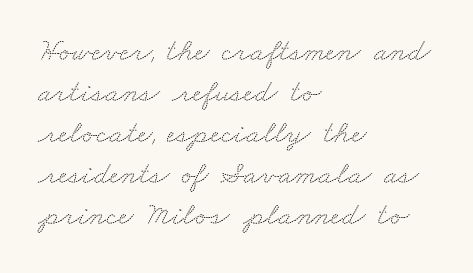
{"serif": "yes", "width": "wide", "stroke_contrast": "medium", "x_height": "small", "monospaced": "no", "underline": "no", "align": "left", "line_spacing": "normal", "line_spacing_ratio": 1.28, "letter_spacing": "normal", "letter_spacing_em": 0.0, "glyph_px": 32}
